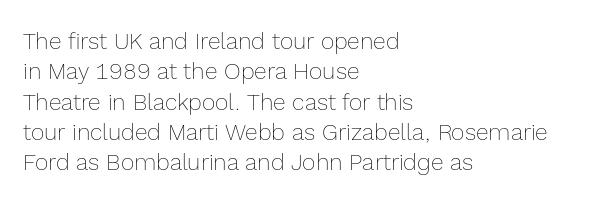
Q: Is the text bold? A: No.
Q: Is the text italic (slanted)? A: No, it is upright.
Q: Is the text underlined? A: No.
Q: How is the paragraph aligned? A: Left-aligned.
Q: Is the spacing between letters normal or unusually wide? A: Normal.
Q: Is the spacing between lines tight, normal or loose? A: Normal.
